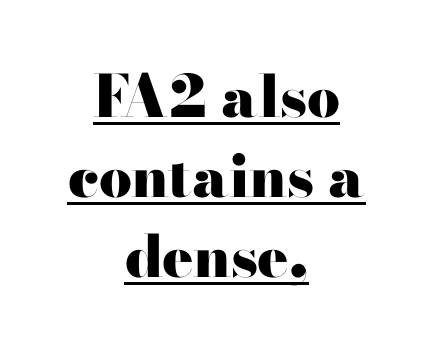
{"serif": "yes", "italic": "no", "bold": "yes", "weight": "heavy", "width": "wide", "stroke_contrast": "high", "x_height": "small", "monospaced": "no", "underline": "yes", "align": "center", "line_spacing": "normal", "line_spacing_ratio": 1.38, "letter_spacing": "normal", "letter_spacing_em": 0.0, "glyph_px": 58}
